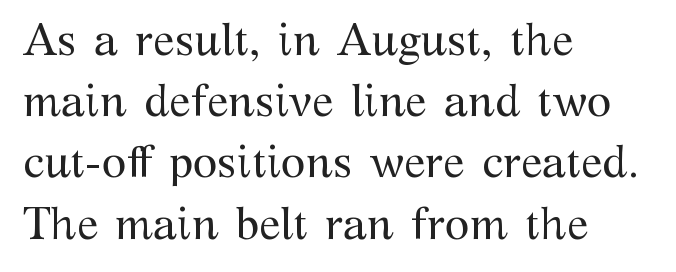
Font category for this specimen: serif. The strip under each line holds only bare page. Do the letters lean? They stand straight. Vertical spacing — default. The letterforms sit at book weight or below.
